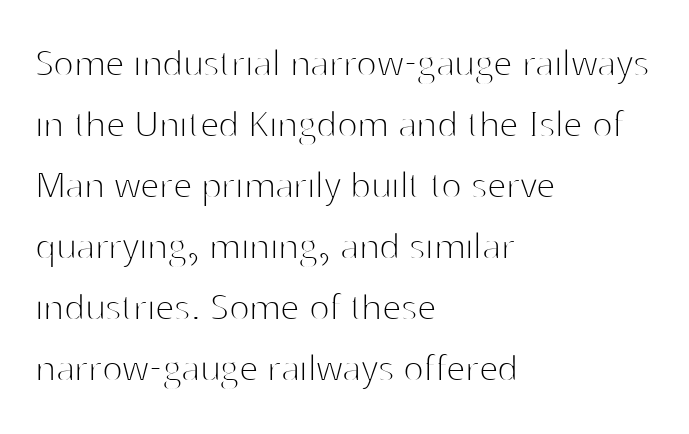
{"serif": "no", "italic": "no", "bold": "no", "weight": "thin", "width": "normal", "stroke_contrast": "high", "x_height": "medium", "monospaced": "no", "underline": "no", "align": "left", "line_spacing": "normal", "line_spacing_ratio": 1.42, "letter_spacing": "normal", "letter_spacing_em": 0.0, "glyph_px": 43}
